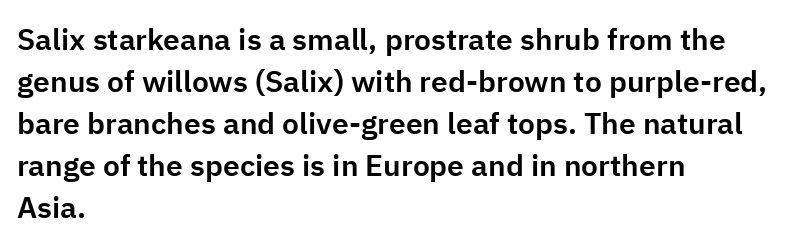
The image shows 30 px sans-serif type, upright; set left-aligned, normal line spacing (1.4x), normal letter spacing, not underlined; low stroke contrast and a medium x-height.
